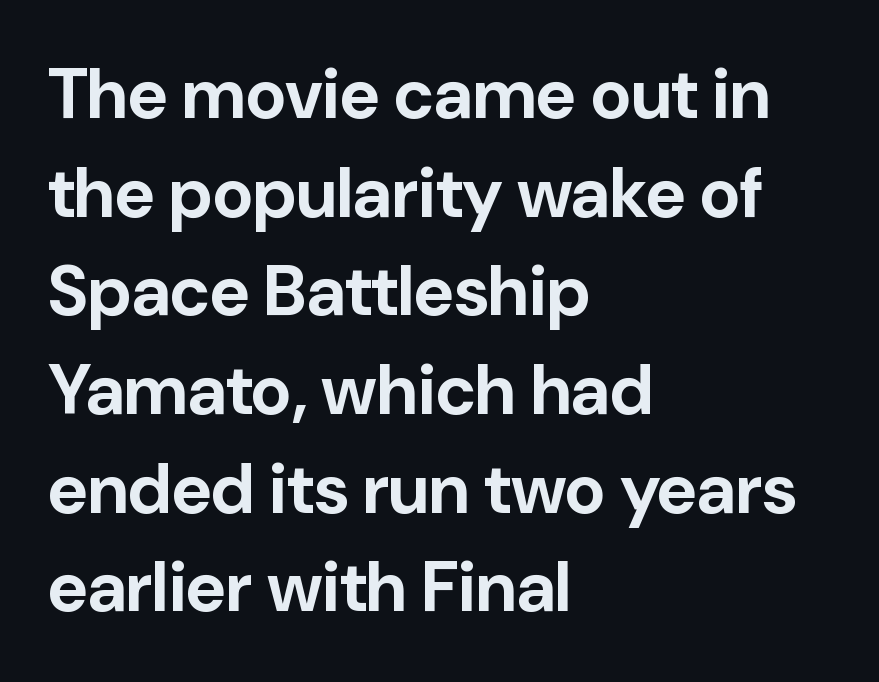
Lines of text with bare space underneath. Chunky letters — that's bold for sure. Looks like regular typesetting: each glyph gets only the width it needs. The face used here is rendered with its standard letterfit. Where is the straight margin? On the left.
